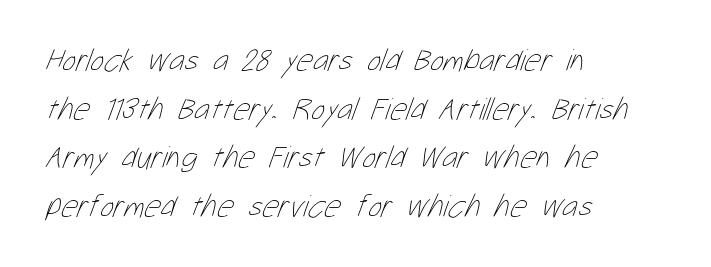
Lines of text with bare space underneath. The cut favours lightness, reaching ordinary text weight at its darkest. Alignment: flush left. Is this a fixed-width face? No — the glyphs have proportional, varying widths. Vertical spacing — default. Standard letterfit; no display-style spreading of the glyphs.
